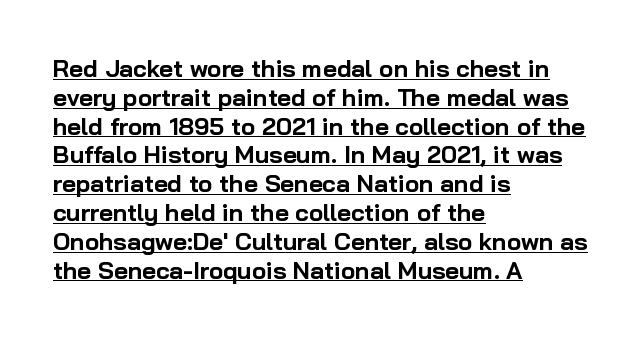
Q: Is the text bold? A: Yes.
Q: Is the text italic (slanted)? A: No, it is upright.
Q: Is the text underlined? A: Yes.
Q: How is the paragraph aligned? A: Left-aligned.
Q: Is the spacing between letters normal or unusually wide? A: Normal.
